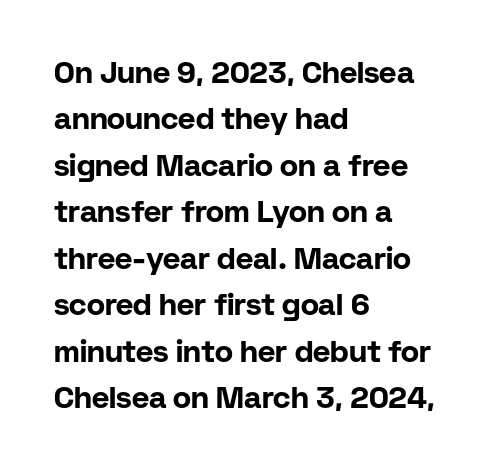
Q: Is the text bold? A: Yes.
Q: Is the text italic (slanted)? A: No, it is upright.
Q: Is the typeface a serif or a sans-serif typeface? A: Sans-serif.
Q: Is the text underlined? A: No.
Q: How is the paragraph aligned? A: Left-aligned.
Q: Is the spacing between letters normal or unusually wide? A: Normal.
Q: Is the spacing between lines tight, normal or loose? A: Normal.
Q: Width (condensed, normal, or wide)? A: Normal.
Q: Stroke contrast? A: Low.
Q: x-height? A: Medium.
Q: Monospaced? A: No.
